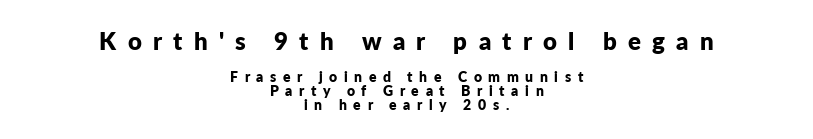
The image shows 24 px bold type, upright; set centered, tight line spacing (0.97x), unusually wide letter spacing (+0.47 em), not underlined; the first (top) block is 1.71x larger.
